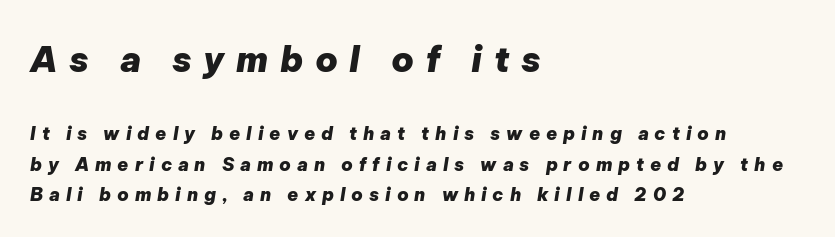
{"italic": "yes", "lean": "right", "slant_degrees": 9, "bold": "yes", "weight": "heavy", "width": "normal", "stroke_contrast": "low", "x_height": "medium", "monospaced": "no", "underline": "no", "align": "left", "line_spacing_ratio": 1.71, "letter_spacing": "wide", "letter_spacing_em": 0.33, "larger_block": "first", "size_ratio": 1.94, "glyph_px": 35}
